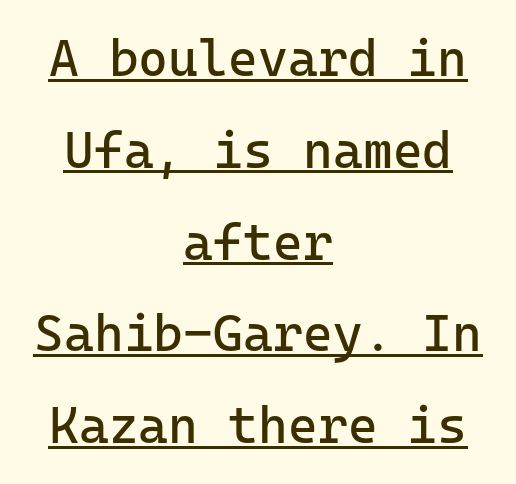
A typesetter would label this face a sans. Notice how the passage keeps no hard edge, just a central spine. Here the glyphs are tracked normally, forming tight word shapes. The font is comparable to plain body text, perhaps lighter. No italicization has been applied; the sample stays upright. Monospaced: the letters line up in strict vertical columns.
